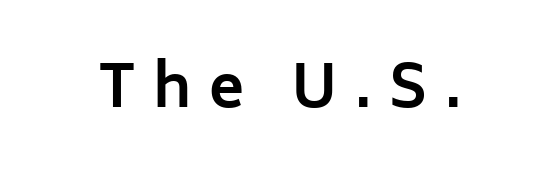
The image shows 58 px bold sans-serif type, upright; set unusually wide letter spacing (+0.3 em), not underlined; low stroke contrast and a medium x-height.
